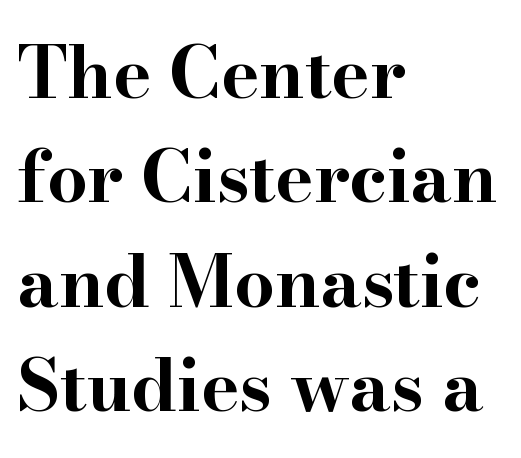
Teacher's note: observe the even left margin — that is flush-left alignment. The glyphs in this specimen are seriffed. The space beneath each line is pristine and unruled. The line texture is even and compact thanks to regular tracking. Interline gaps are of average width in this sample. The axis of the letterforms is exactly vertical.
